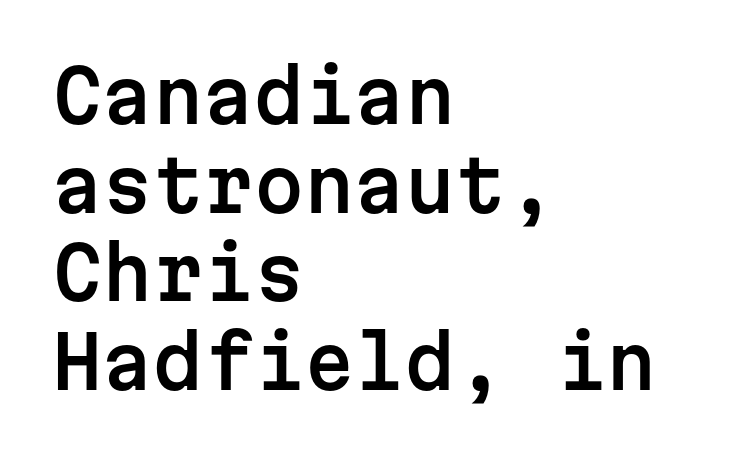
Note the uniform advance width — an 'i' takes as much space as an 'm'. Quick note: not italic, upright. This rendering leaves character spacing at its baseline value. Caption: multi-line text, flush left, ragged right. To sum up the face: it is a sans, with no serifs. Anything drawn beneath the words? Only blank space.
